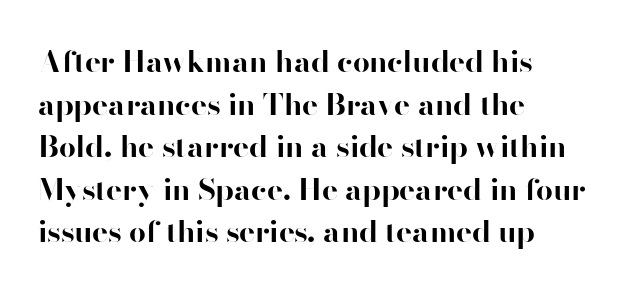
{"serif": "no", "italic": "no", "bold": "yes", "weight": "bold", "width": "normal", "stroke_contrast": "high", "x_height": "small", "monospaced": "no", "underline": "no", "align": "left", "line_spacing": "normal", "line_spacing_ratio": 1.42, "letter_spacing": "normal", "letter_spacing_em": 0.0, "glyph_px": 30}
